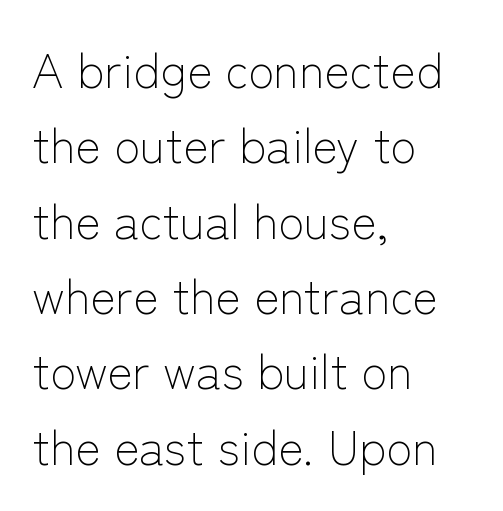
Q: Is the text bold? A: No.
Q: Is the text italic (slanted)? A: No, it is upright.
Q: Is the typeface a serif or a sans-serif typeface? A: Sans-serif.
Q: Is the text underlined? A: No.
Q: How is the paragraph aligned? A: Left-aligned.
Q: Is the spacing between letters normal or unusually wide? A: Normal.
Q: Is the spacing between lines tight, normal or loose? A: Normal.
Q: Width (condensed, normal, or wide)? A: Normal.
Q: Stroke contrast? A: Low.
Q: x-height? A: Medium.
Q: Monospaced? A: No.
